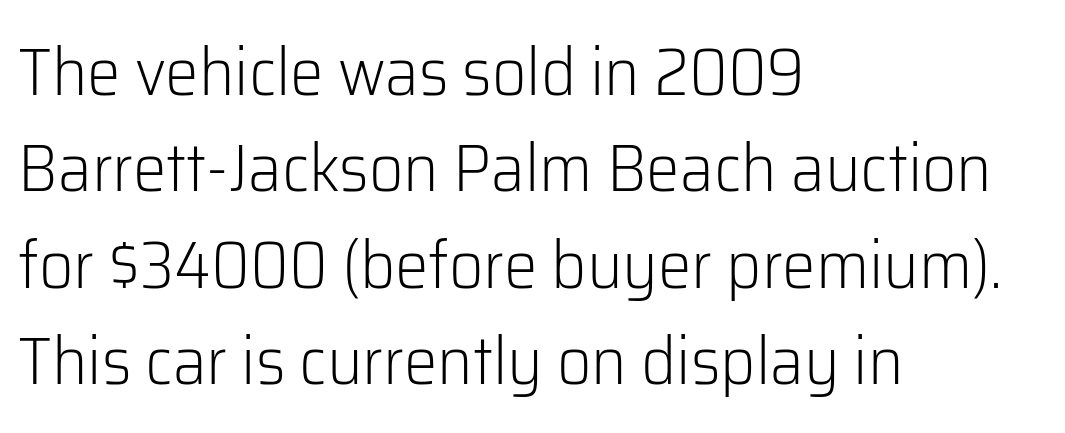
Letters rest on an invisible, unmarked baseline. Posture: vertical. Summary of weight: not heavy and not bold. Here the designer chose a conventional face with non-uniform glyph widths.
